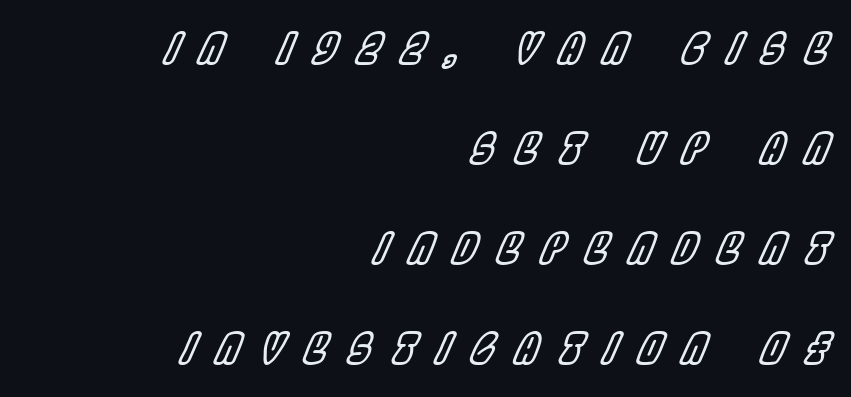
{"italic": "yes", "lean": "right", "slant_degrees": 22, "width": "condensed", "x_height": "large", "monospaced": "no", "underline": "no", "align": "right", "line_spacing": "loose", "line_spacing_ratio": 2.38, "letter_spacing": "wide", "letter_spacing_em": 0.49, "glyph_px": 42}
